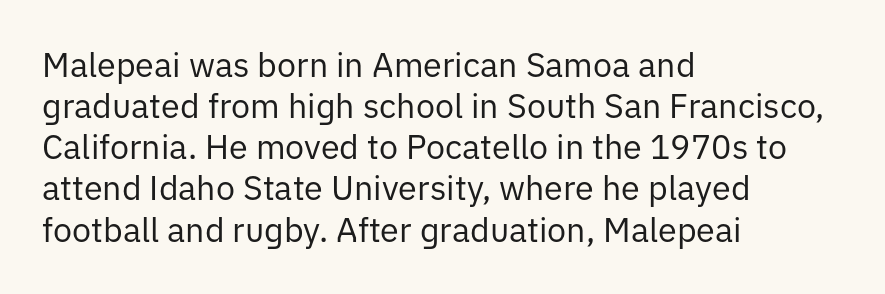
Ink coverage per letter is moderate at most. The paragraph has a hard left edge and a soft right edge. Beneath every word, the page is bare. Nope, no serifs anywhere on these letters. Think of a printed novel: that variable character pitch is what you see here.
